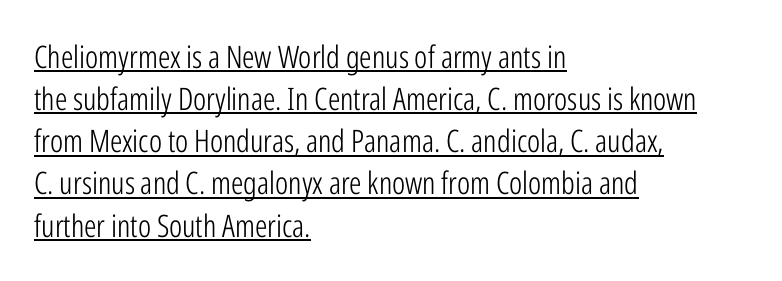
{"serif": "no", "italic": "no", "bold": "no", "weight": "light", "width": "condensed", "stroke_contrast": "low", "x_height": "medium", "monospaced": "no", "underline": "yes", "align": "left", "line_spacing": "normal", "line_spacing_ratio": 1.36, "letter_spacing": "normal", "letter_spacing_em": 0.0, "glyph_px": 31}
